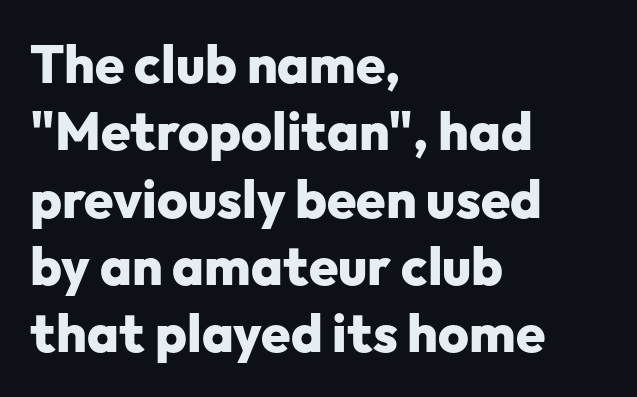
Baseline-to-baseline distance is the conventional proportion of letter height. The rendering keeps characters at their native spacing. Weight: bold. When letters stand straight like this, we call the style roman or upright. These lines are composed in type without serifs. The compositor pushed each line to the left boundary.
